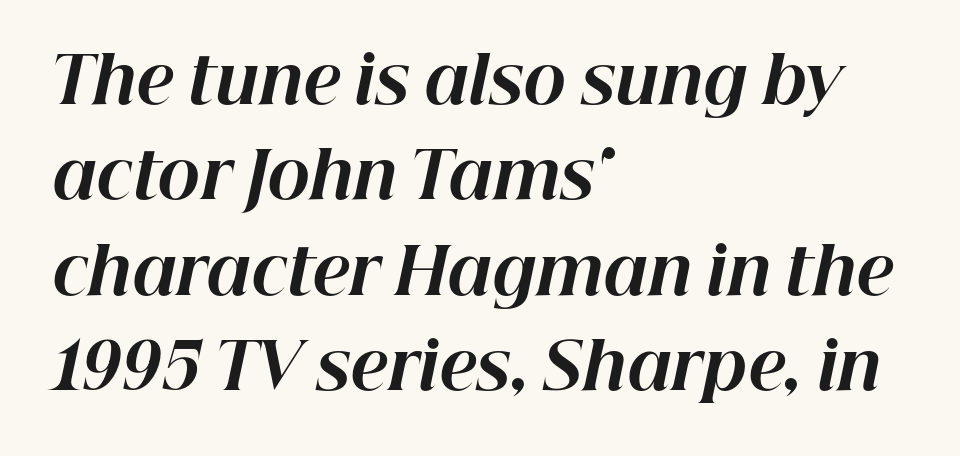
{"italic": "yes", "lean": "right", "slant_degrees": 12, "bold": "yes", "weight": "bold", "width": "normal", "stroke_contrast": "high", "x_height": "medium", "monospaced": "no", "underline": "no", "align": "left", "line_spacing": "normal", "line_spacing_ratio": 1.49, "letter_spacing": "normal", "letter_spacing_em": 0.0, "glyph_px": 64}
